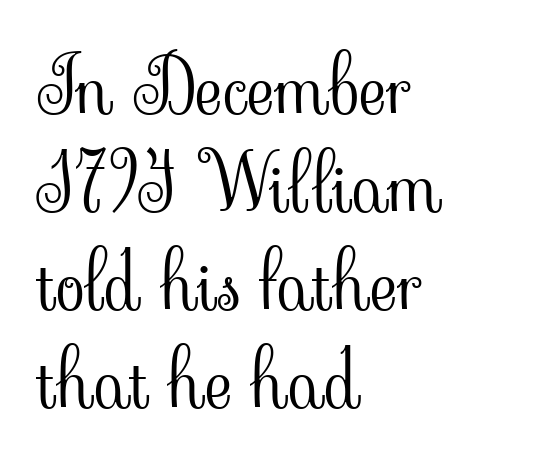
Q: Is the text bold? A: No.
Q: Is the text italic (slanted)? A: No, it is upright.
Q: Is the typeface a serif or a sans-serif typeface? A: Serif.
Q: Is the text underlined? A: No.
Q: How is the paragraph aligned? A: Left-aligned.
Q: Is the spacing between letters normal or unusually wide? A: Normal.
Q: Is the spacing between lines tight, normal or loose? A: Normal.
Q: Width (condensed, normal, or wide)? A: Normal.
Q: Stroke contrast? A: Low.
Q: x-height? A: Small.
Q: Monospaced? A: No.
